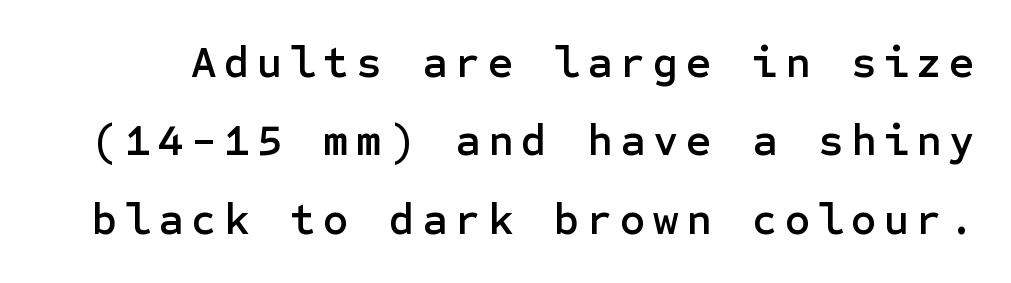
Q: Is the text italic (slanted)? A: No, it is upright.
Q: Is the typeface a serif or a sans-serif typeface? A: Sans-serif.
Q: Is the text underlined? A: No.
Q: Width (condensed, normal, or wide)? A: Normal.
Q: Stroke contrast? A: Low.
Q: x-height? A: Medium.
